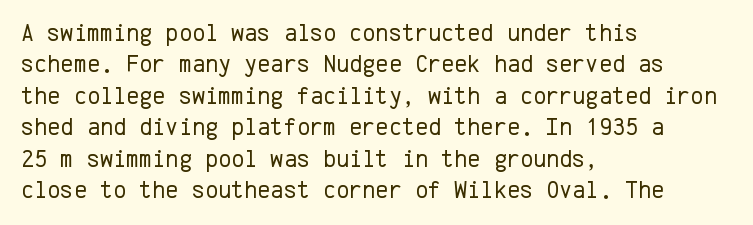
{"italic": "no", "bold": "no", "underline": "no", "align": "left", "line_spacing": "normal", "line_spacing_ratio": 1.26, "letter_spacing": "normal", "letter_spacing_em": 0.0, "glyph_px": 25}
